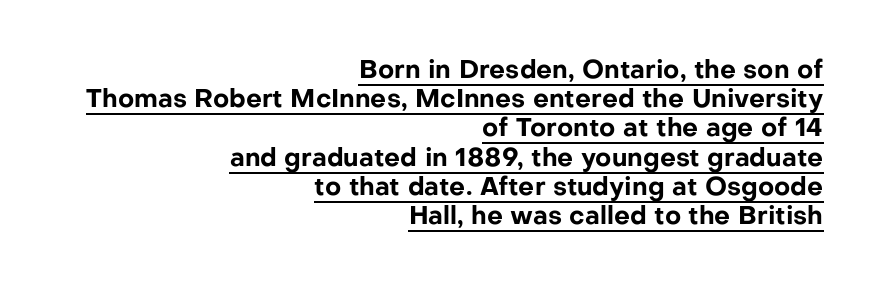
Q: Is the text bold? A: Yes.
Q: Is the text italic (slanted)? A: No, it is upright.
Q: Is the text underlined? A: Yes.
Q: How is the paragraph aligned? A: Right-aligned.
Q: Is the spacing between letters normal or unusually wide? A: Normal.
